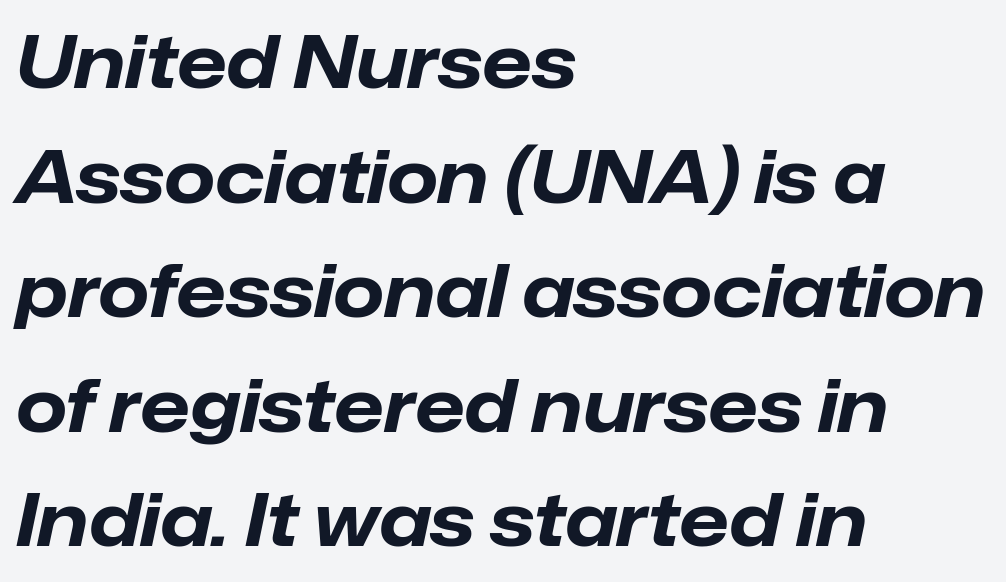
Q: Is the text bold? A: Yes.
Q: Is the text italic (slanted)? A: Yes, it leans right by about 12 degrees.
Q: Is the text underlined? A: No.
Q: How is the paragraph aligned? A: Left-aligned.
Q: Is the spacing between letters normal or unusually wide? A: Normal.
Q: Is the spacing between lines tight, normal or loose? A: Normal.
Q: Width (condensed, normal, or wide)? A: Normal.
Q: Stroke contrast? A: Low.
Q: x-height? A: Medium.
Q: Monospaced? A: No.
